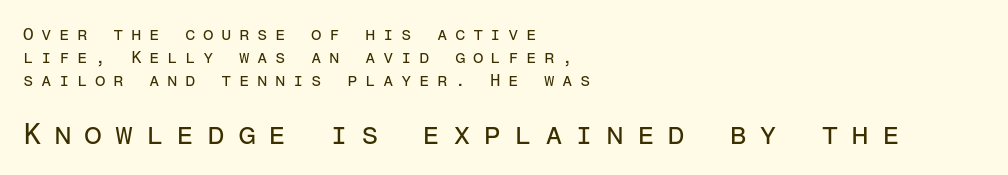
{"serif": "no", "italic": "no", "bold": "no", "weight": "regular", "width": "normal", "stroke_contrast": "low", "x_height": "medium", "monospaced": "yes", "underline": "no", "align": "left", "line_spacing": "normal", "line_spacing_ratio": 1.36, "letter_spacing": "wide", "letter_spacing_em": 0.44, "larger_block": "second", "size_ratio": 1.71, "glyph_px": 29}
